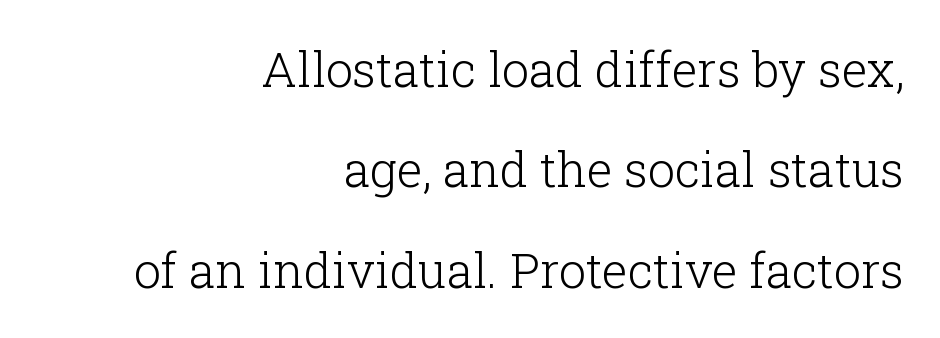
Q: Is the text bold? A: No.
Q: Is the text italic (slanted)? A: No, it is upright.
Q: Is the typeface a serif or a sans-serif typeface? A: Serif.
Q: Is the text underlined? A: No.
Q: How is the paragraph aligned? A: Right-aligned.
Q: Is the spacing between letters normal or unusually wide? A: Normal.
Q: Is the spacing between lines tight, normal or loose? A: Loose.
Q: Width (condensed, normal, or wide)? A: Normal.
Q: Stroke contrast? A: Low.
Q: x-height? A: Medium.
Q: Monospaced? A: No.
